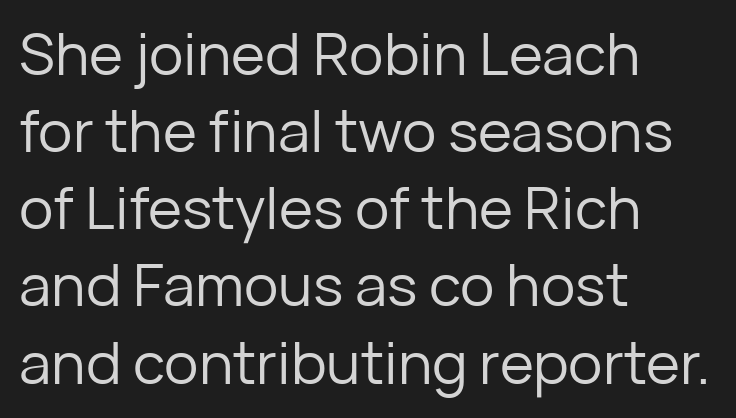
Does extra space separate the letters? No, they use regular spacing. Regarding serifs, this sample does without them. Ink coverage per letter is moderate at most. These lines are rendered in a variable-pitch font. Leftover space on each line is placed entirely after the last word.
